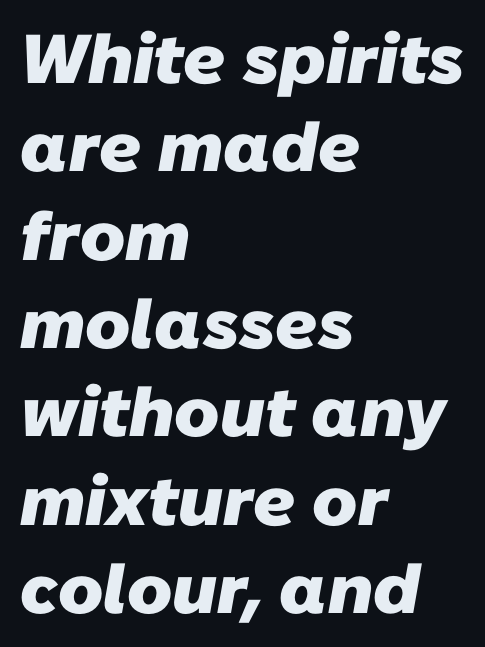
The image shows 69 px heavy sans-serif type; set left-aligned, normal line spacing (1.28x), normal letter spacing, not underlined; low stroke contrast and a medium x-height.
